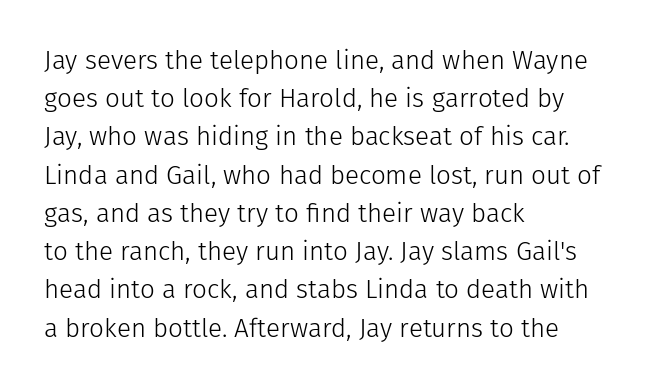
Q: Is the text bold? A: No.
Q: Is the text italic (slanted)? A: No, it is upright.
Q: Is the text underlined? A: No.
Q: How is the paragraph aligned? A: Left-aligned.
Q: Is the spacing between letters normal or unusually wide? A: Normal.
Q: Is the spacing between lines tight, normal or loose? A: Normal.
